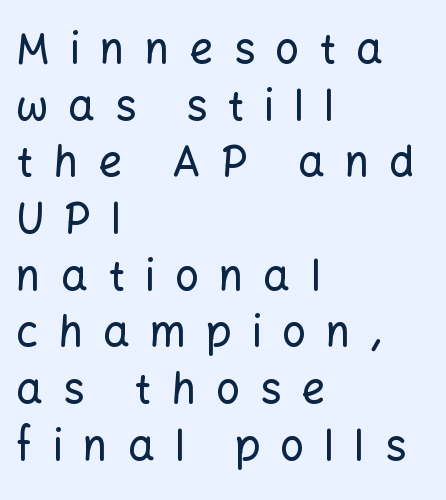
{"serif": "no", "italic": "no", "width": "normal", "stroke_contrast": "low", "x_height": "medium", "monospaced": "no", "underline": "no", "align": "left", "line_spacing": "normal", "line_spacing_ratio": 1.35, "letter_spacing": "wide", "letter_spacing_em": 0.48, "glyph_px": 42}
